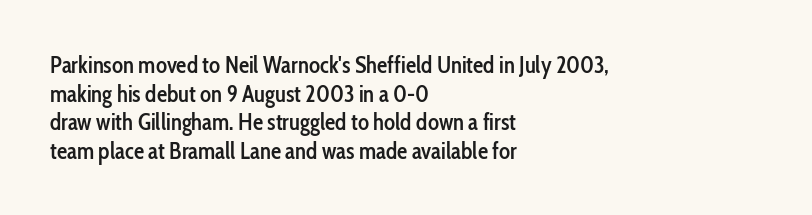
The image shows 23 px text type, upright; set left-aligned, line spacing 1.24x, normal letter spacing, not underlined.
